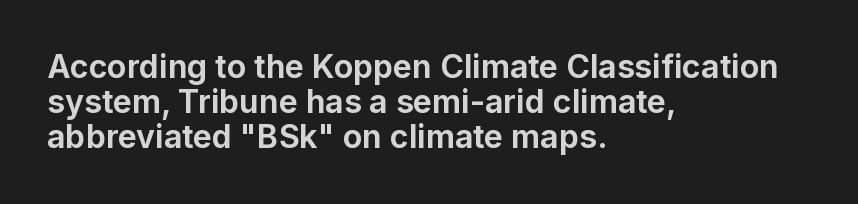
Underline: absent. The letters advance in unequal steps, a hallmark of proportional type. The characters display no serif detailing; their extremities are plain. If you drew a line through each stem, it would be perfectly vertical.
